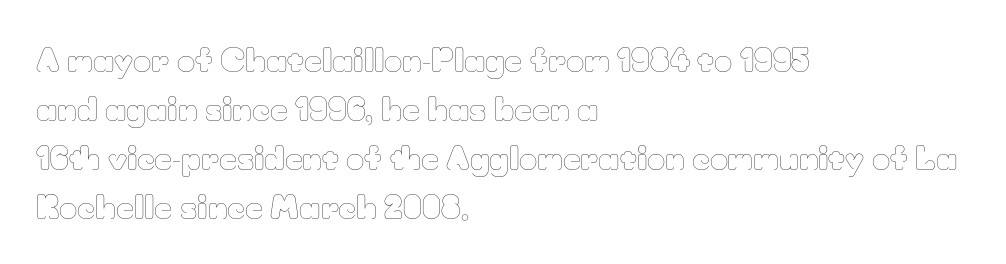
This rendering uses left alignment, leaving the right contour irregular. Leading matches the norm, producing a regular column. Nobody touched the tracking dial on this one. Check the space under the baseline: it is left empty. This reads as an unemphasized weight, regular at the heaviest. Do the letters lean? They stand straight.
